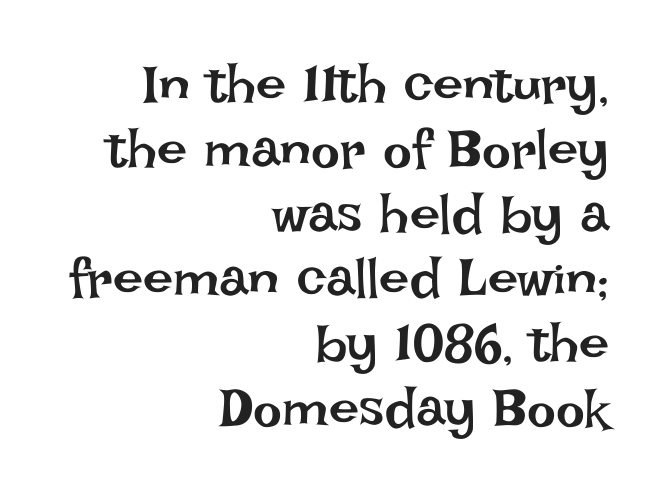
The letterforms sit shoulder to shoulder at normal distance. The typography opts for an upright posture over an oblique one. The face looks like a standard text weight, possibly lighter. Character widths vary here, with narrow letters taking less room than wide ones. Plain, unruled lines of type. The compositor pushed each line to the right boundary.
